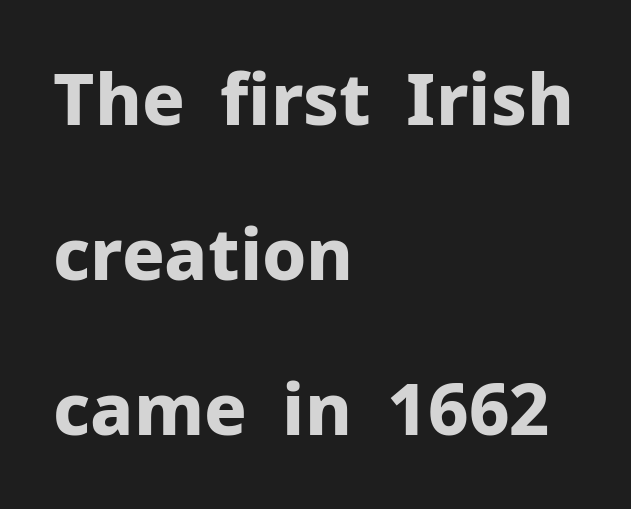
The image shows 71 px bold sans-serif type, upright; set left-aligned, loose line spacing (2.18x), normal letter spacing, not underlined; low stroke contrast and a medium x-height.
